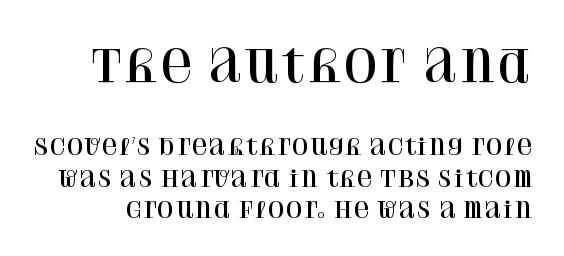
Quick note: not italic, upright. Glance below the letters and you will spot only blank space. Type style note: has serifs. If you measured baseline to baseline, you'd find a middling distance.
